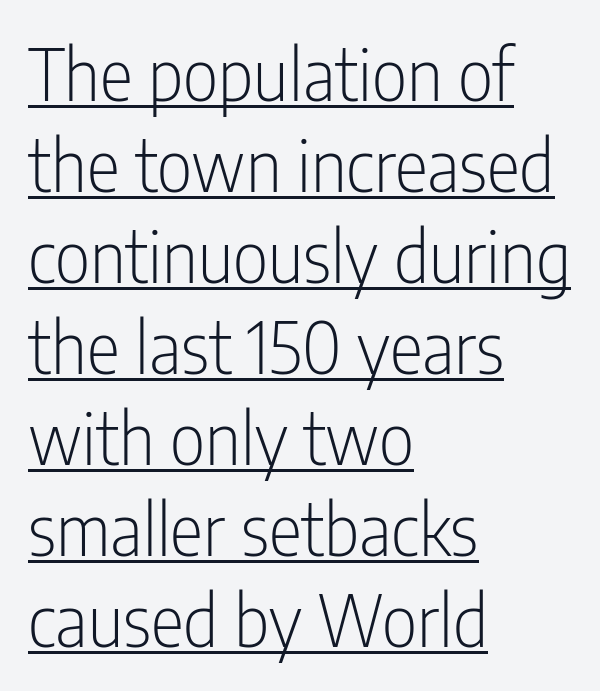
Q: Is the text bold? A: No.
Q: Is the text italic (slanted)? A: No, it is upright.
Q: Is the typeface a serif or a sans-serif typeface? A: Sans-serif.
Q: Is the text underlined? A: Yes.
Q: How is the paragraph aligned? A: Left-aligned.
Q: Is the spacing between letters normal or unusually wide? A: Normal.
Q: Is the spacing between lines tight, normal or loose? A: Normal.
Q: Width (condensed, normal, or wide)? A: Condensed.
Q: Stroke contrast? A: Low.
Q: x-height? A: Medium.
Q: Monospaced? A: No.
